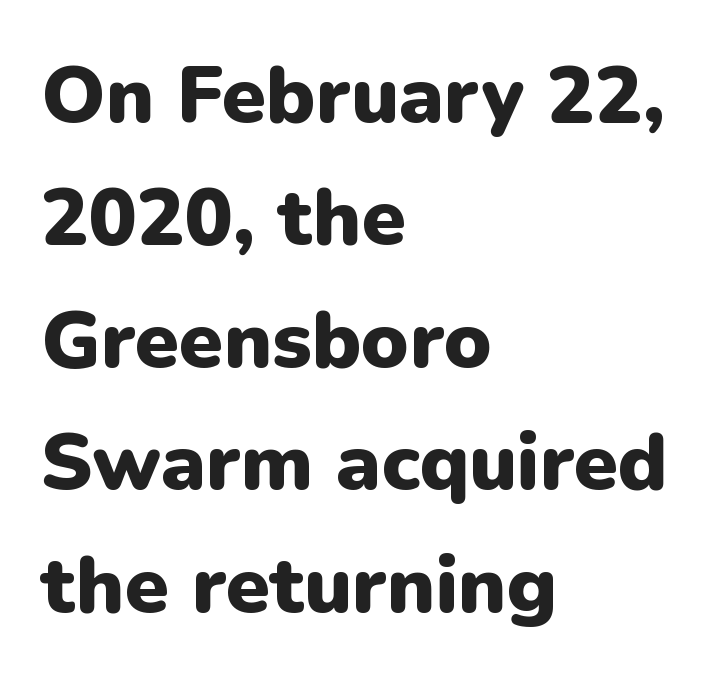
The image shows 80 px heavy sans-serif type, upright; set left-aligned, normal line spacing (1.53x), normal letter spacing, not underlined; low stroke contrast and a medium x-height.
